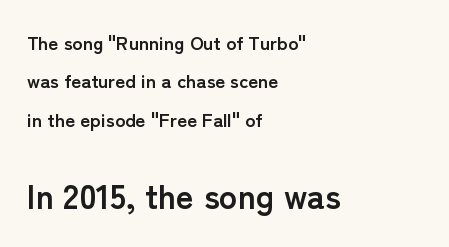
Q: Is the text bold? A: Yes.
Q: Is the text italic (slanted)? A: No, it is upright.
Q: Is the typeface a serif or a sans-serif typeface? A: Sans-serif.
Q: Is the text underlined? A: No.
Q: How is the paragraph aligned? A: Left-aligned.
Q: Is the spacing between letters normal or unusually wide? A: Normal.
Q: Is the spacing between lines tight, normal or loose? A: Loose.
Q: Which block of text is set in a larger size, the first (top) or the second (bottom)? A: The second (bottom) one.
Q: Width (condensed, normal, or wide)? A: Normal.
Q: Stroke contrast? A: Low.
Q: x-height? A: Medium.
Q: Monospaced? A: No.
